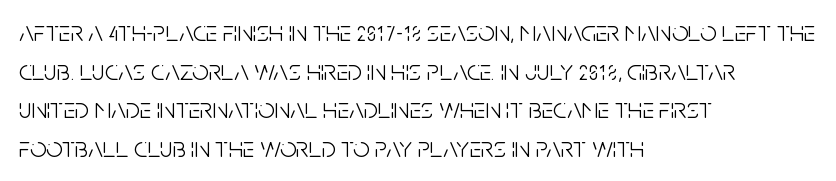
The image shows 29 px light, condensed sans-serif type, upright; set left-aligned, normal line spacing (1.33x), normal letter spacing, not underlined; low stroke contrast and a large x-height.
